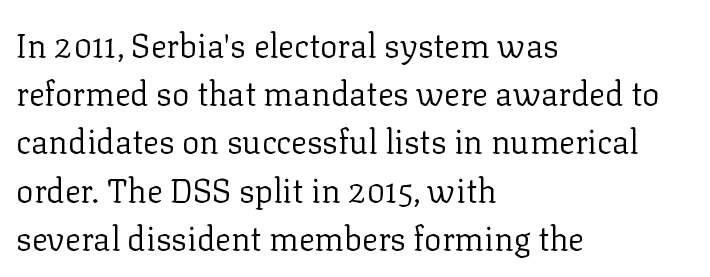
Q: Is the text bold? A: No.
Q: Is the text italic (slanted)? A: No, it is upright.
Q: Is the typeface a serif or a sans-serif typeface? A: Serif.
Q: Is the text underlined? A: No.
Q: How is the paragraph aligned? A: Left-aligned.
Q: Is the spacing between letters normal or unusually wide? A: Normal.
Q: Is the spacing between lines tight, normal or loose? A: Normal.
Q: Width (condensed, normal, or wide)? A: Normal.
Q: Stroke contrast? A: Low.
Q: x-height? A: Medium.
Q: Monospaced? A: No.
